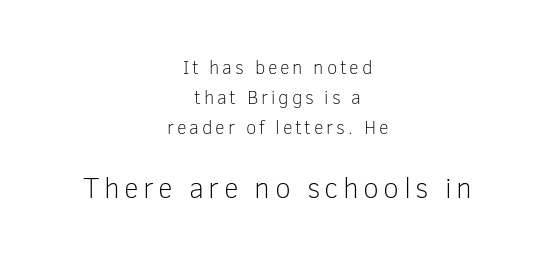
Looks like regular typesetting: each glyph gets only the width it needs. Layout note: lines centered. The rows are spaced the way most documents space them. Stroke mass is kept to a normal reading level or below.
